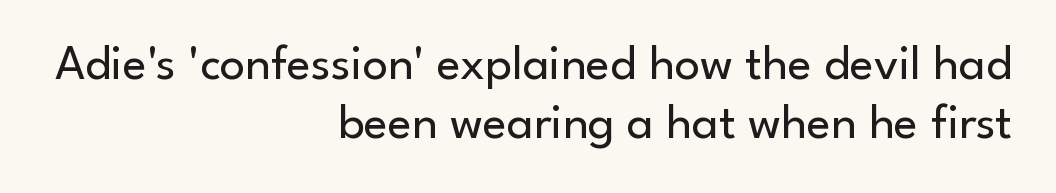
These glyphs show unthickened strokes, regular width or finer. Looks like regular typesetting: each glyph gets only the width it needs. Typographically, this falls in the sans-serif category. Do the letters lean? They stand straight. A flush-right, rag-left setting is used for this passage.
